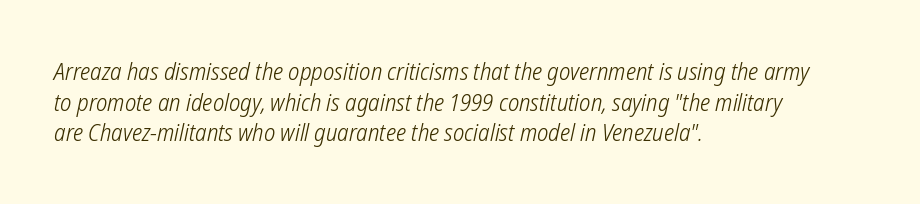
The image shows 24 px text type; set left-aligned, normal line spacing (1.28x), normal letter spacing, not underlined.
